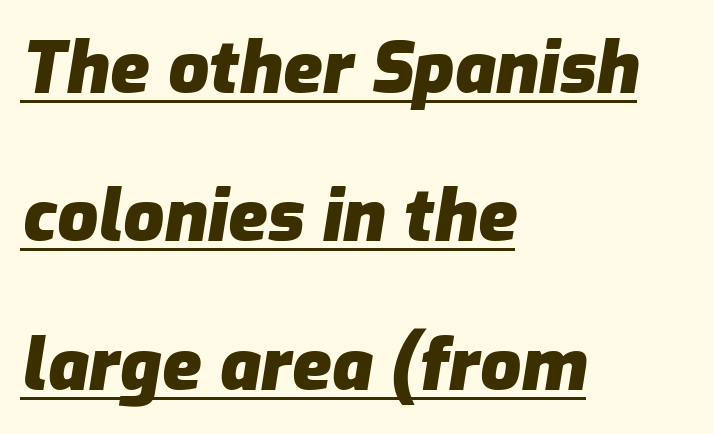
Q: Is the text bold? A: Yes.
Q: Is the text italic (slanted)? A: Yes, it leans right by about 9 degrees.
Q: Is the text underlined? A: Yes.
Q: How is the paragraph aligned? A: Left-aligned.
Q: Is the spacing between letters normal or unusually wide? A: Normal.
Q: Is the spacing between lines tight, normal or loose? A: Loose.
Q: Width (condensed, normal, or wide)? A: Normal.
Q: Stroke contrast? A: Low.
Q: x-height? A: Medium.
Q: Monospaced? A: No.
